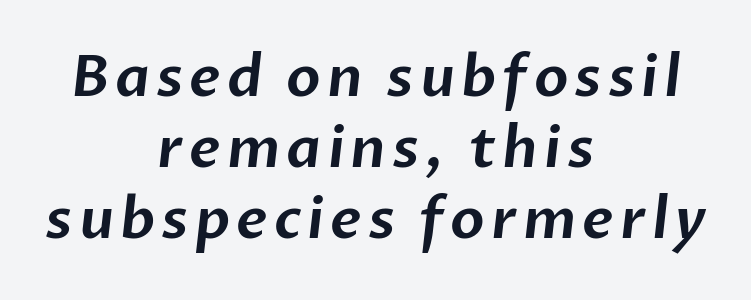
This sample has the flowing, uneven cadence of proportional lettering. Both edges are ragged and mirror each other, which tells us the setting is centered. Interline gaps are of average width in this sample. Unlike a traditional serif, this face leaves its strokes unadorned.
